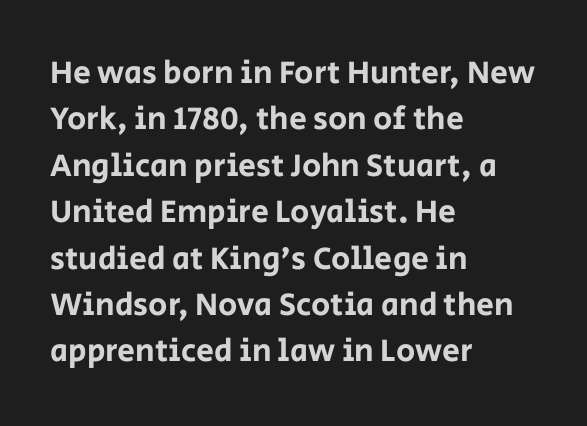
{"serif": "no", "italic": "no", "width": "normal", "stroke_contrast": "low", "x_height": "large", "monospaced": "no", "underline": "no", "align": "left", "line_spacing": "normal", "line_spacing_ratio": 1.45, "letter_spacing": "normal", "letter_spacing_em": 0.0, "glyph_px": 32}
